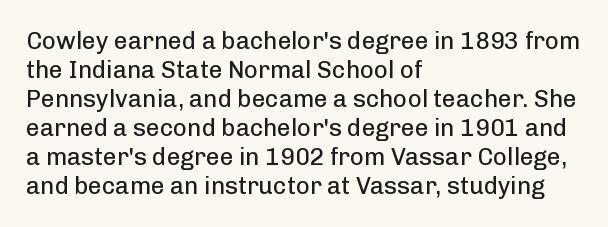
The image shows 24 px text type, upright; set left-aligned, line spacing 1.21x, normal letter spacing, not underlined.
